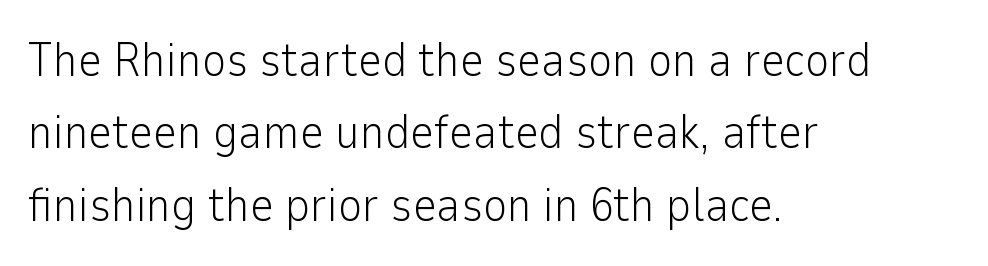
The image shows 47 px light sans-serif type, upright; set left-aligned, normal line spacing (1.54x), normal letter spacing, not underlined; low stroke contrast and a medium x-height.
